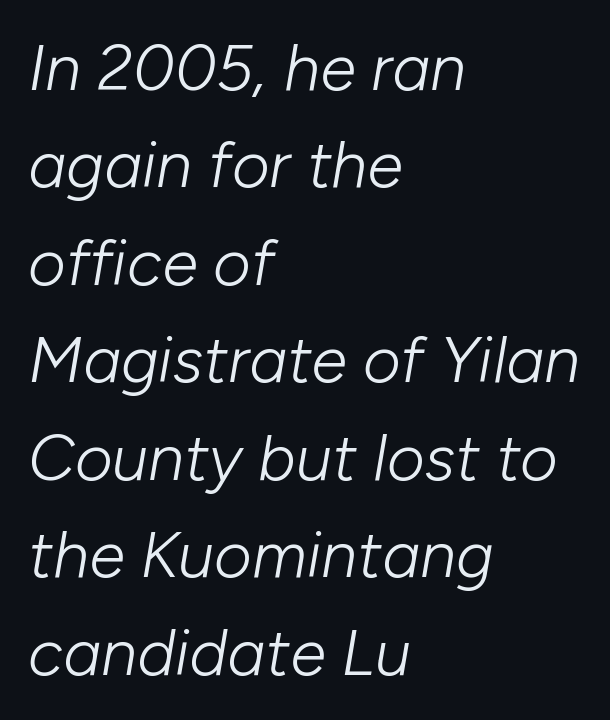
The image shows 65 px light type, italic (leaning right); set left-aligned, normal line spacing (1.5x), normal letter spacing, not underlined; low stroke contrast and a medium x-height.
